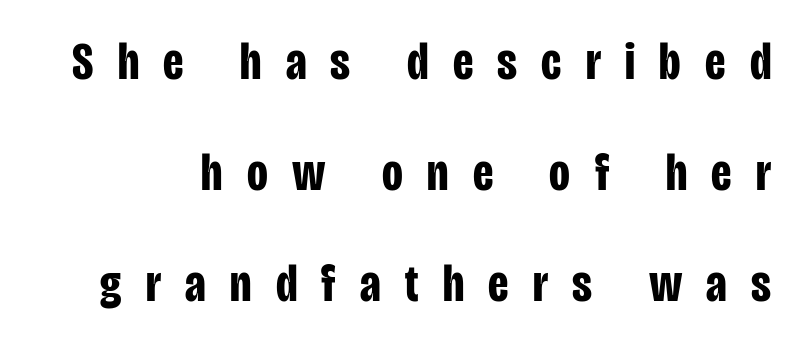
Q: Is the text bold? A: Yes.
Q: Is the text italic (slanted)? A: No, it is upright.
Q: Is the typeface a serif or a sans-serif typeface? A: Sans-serif.
Q: Is the text underlined? A: No.
Q: Is the spacing between letters normal or unusually wide? A: Unusually wide.
Q: Is the spacing between lines tight, normal or loose? A: Loose.
Q: Width (condensed, normal, or wide)? A: Condensed.
Q: Stroke contrast? A: Low.
Q: x-height? A: Large.
Q: Monospaced? A: No.
